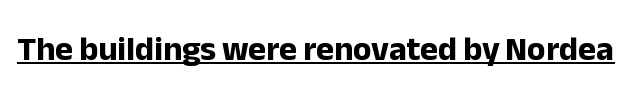
Plenty of ink on the page — the face is bold. Looks like regular typesetting: each glyph gets only the width it needs. Standard letterfit; no display-style spreading of the glyphs. Ordinary non-slanted type is in use. Underlining? Definitely there. The designer went with a sans here, leaving each stem footless.
